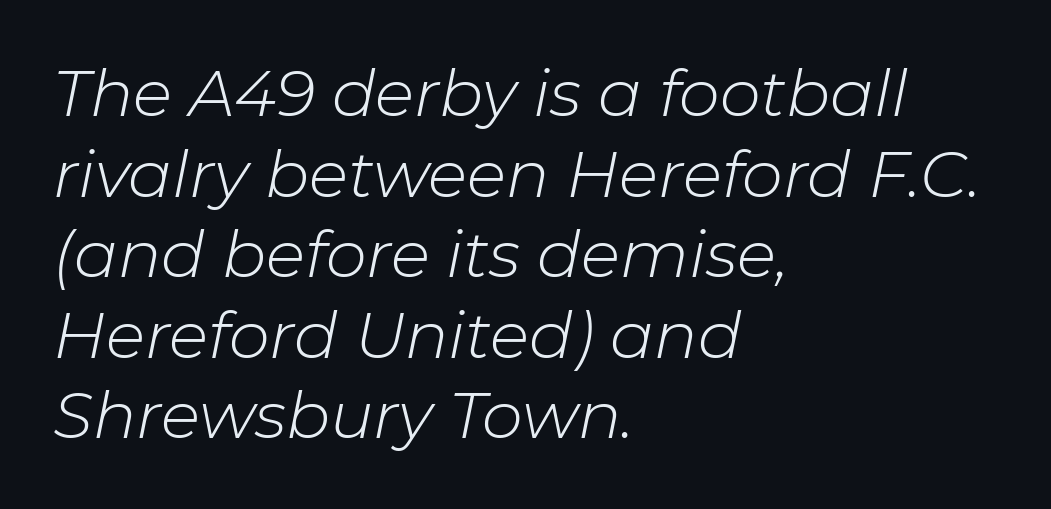
The image shows 65 px light type, italic (leaning right); set left-aligned, line spacing 1.24x, normal letter spacing, not underlined; low stroke contrast and a medium x-height.
